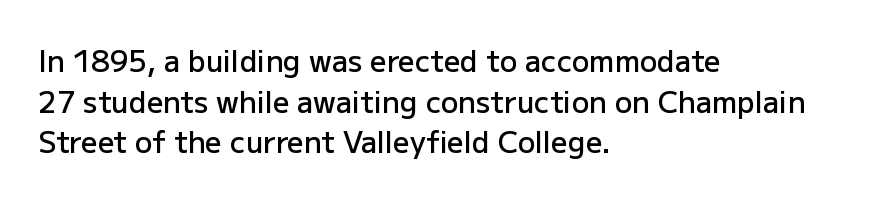
Q: Is the text bold? A: Semi-bold.
Q: Is the text italic (slanted)? A: No, it is upright.
Q: Is the typeface a serif or a sans-serif typeface? A: Sans-serif.
Q: Is the text underlined? A: No.
Q: How is the paragraph aligned? A: Left-aligned.
Q: Is the spacing between letters normal or unusually wide? A: Normal.
Q: Is the spacing between lines tight, normal or loose? A: Normal.
Q: Width (condensed, normal, or wide)? A: Normal.
Q: Stroke contrast? A: Low.
Q: x-height? A: Medium.
Q: Monospaced? A: No.
